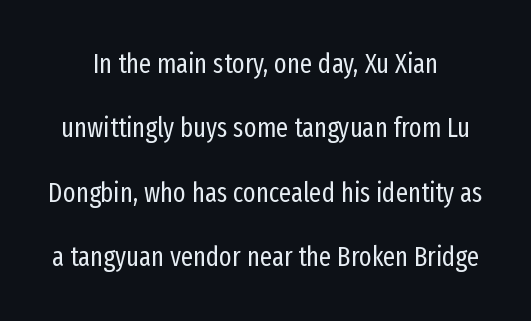
Q: Is the text bold? A: No.
Q: Is the text italic (slanted)? A: No, it is upright.
Q: Is the text underlined? A: No.
Q: Is the spacing between letters normal or unusually wide? A: Normal.
Q: Is the spacing between lines tight, normal or loose? A: Loose.
